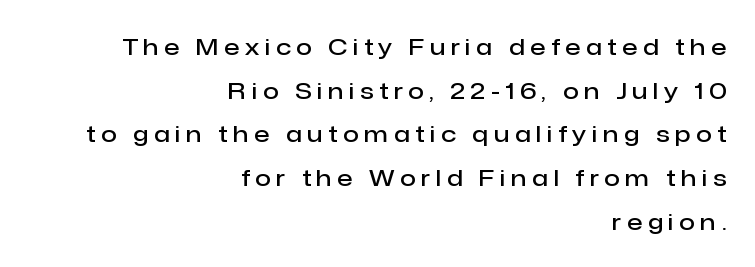
{"italic": "no", "bold": "semi", "underline": "no", "align": "right", "line_spacing": "loose", "line_spacing_ratio": 1.9, "letter_spacing": "wide", "letter_spacing_em": 0.25, "glyph_px": 23}
